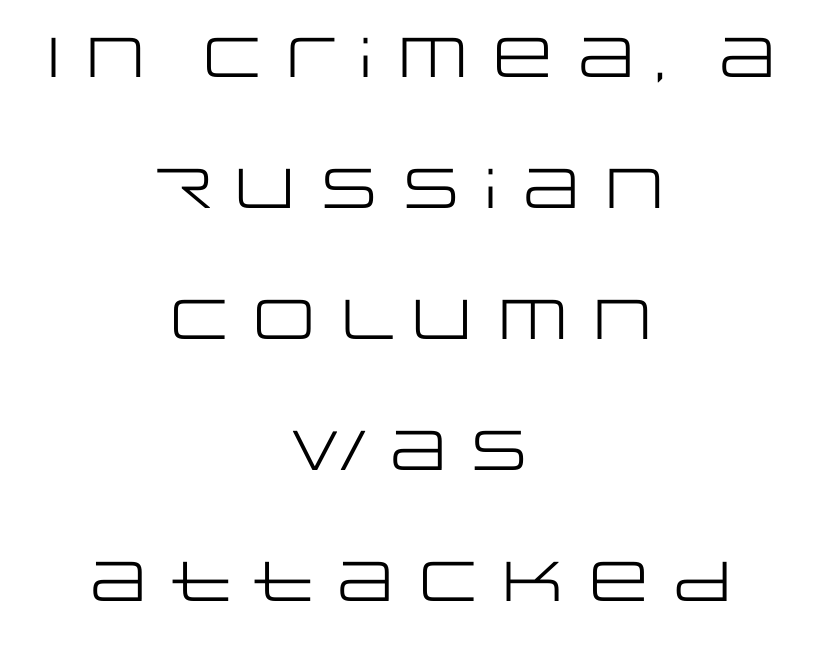
Q: Is the text bold? A: No.
Q: Is the text italic (slanted)? A: No, it is upright.
Q: Is the typeface a serif or a sans-serif typeface? A: Sans-serif.
Q: Is the text underlined? A: No.
Q: How is the paragraph aligned? A: Centered.
Q: Is the spacing between letters normal or unusually wide? A: Normal.
Q: Is the spacing between lines tight, normal or loose? A: Loose.
Q: Width (condensed, normal, or wide)? A: Wide.
Q: Stroke contrast? A: Low.
Q: x-height? A: Large.
Q: Monospaced? A: No.
